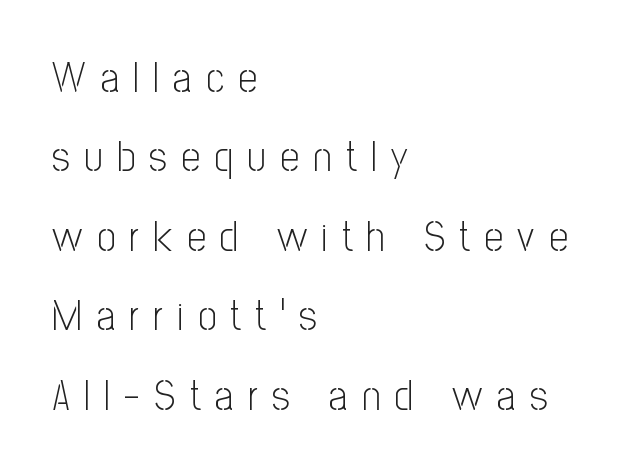
Q: Is the text bold? A: No.
Q: Is the text italic (slanted)? A: No, it is upright.
Q: Is the typeface a serif or a sans-serif typeface? A: Sans-serif.
Q: Is the text underlined? A: No.
Q: How is the paragraph aligned? A: Left-aligned.
Q: Is the spacing between letters normal or unusually wide? A: Unusually wide.
Q: Width (condensed, normal, or wide)? A: Condensed.
Q: Stroke contrast? A: Low.
Q: x-height? A: Medium.
Q: Monospaced? A: No.
